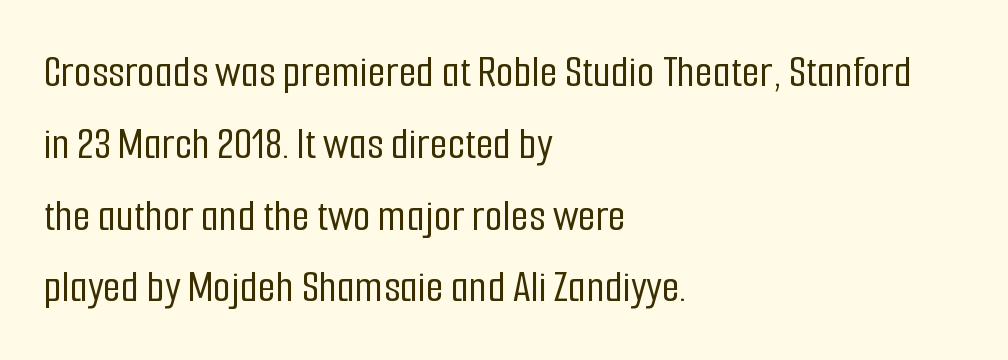
Serifs: no, the terminals of the letterforms are clean. The compositor pushed each line to the left boundary. A roman cut, with each character standing at attention. The area under the type is left untouched.
